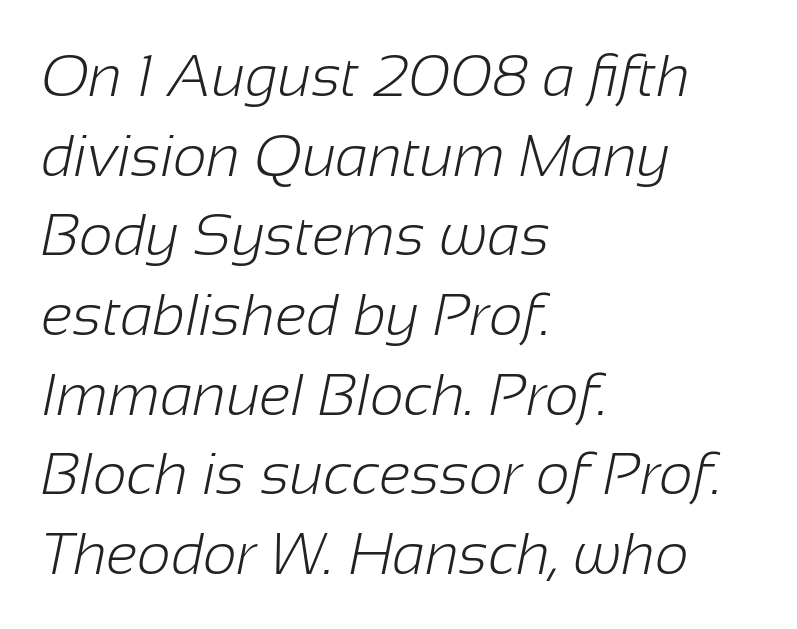
A typesetter would call this proportional, since set widths differ per character. The typeface has the unassuming heft of standard copy or less. Regarding serifs, this sample does without them. Left-aligned paragraph, ragged on the right.
